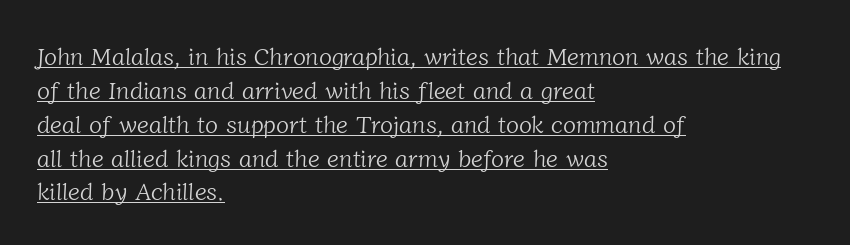
The image shows 24 px text type; set left-aligned, normal line spacing (1.41x), normal letter spacing, underlined.
